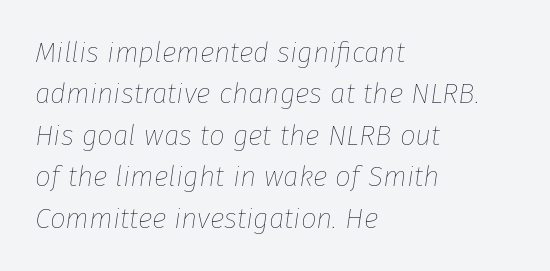
Rule under the text: the space is simply empty. Whoever set this chose a conventional vertical rhythm. The typography opts for an oblique posture over an upright one. The weight would be labelled regular, book, light, or lighter still.
